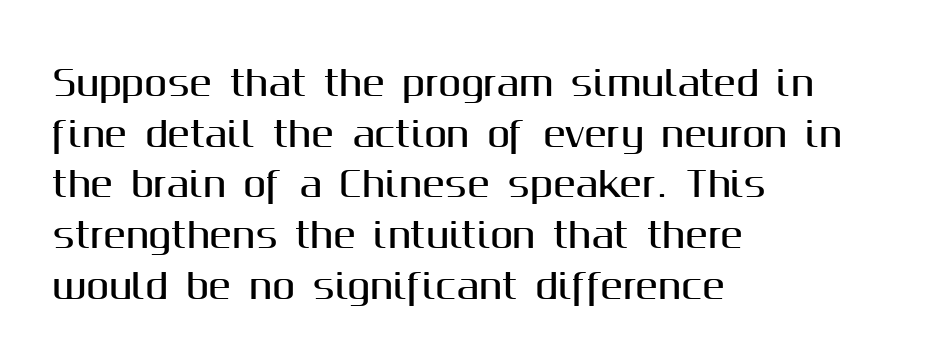
{"serif": "no", "italic": "no", "width": "normal", "stroke_contrast": "medium", "x_height": "medium", "monospaced": "no", "underline": "no", "align": "left", "line_spacing": "normal", "line_spacing_ratio": 1.49, "letter_spacing": "normal", "letter_spacing_em": 0.0, "glyph_px": 34}
